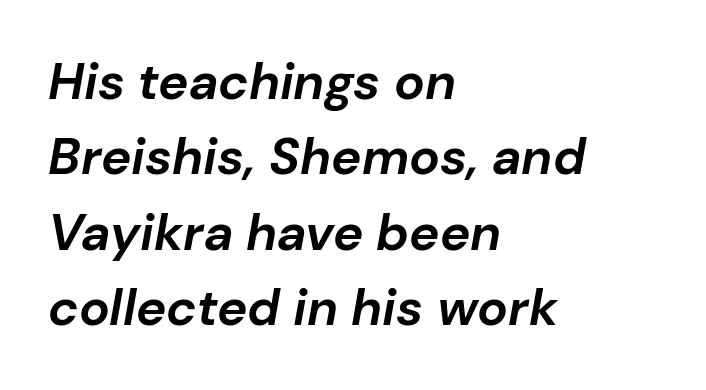
{"italic": "yes", "lean": "right", "slant_degrees": 10, "bold": "yes", "weight": "bold", "width": "normal", "stroke_contrast": "low", "x_height": "medium", "monospaced": "no", "underline": "no", "align": "left", "line_spacing": "normal", "line_spacing_ratio": 1.48, "letter_spacing": "normal", "letter_spacing_em": 0.0, "glyph_px": 51}
